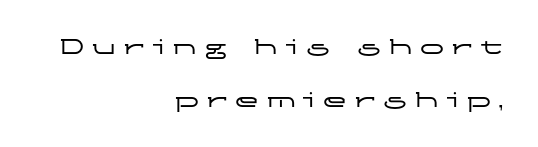
The tracking jumps out immediately: characters are airy and widely separated. Ascenders rise straight up at ninety degrees. The setting favours the right margin, as signatures and pull-quotes sometimes do. Compared with typical paragraphs, the rows here are farther apart. Nobody drew a line under any word here.
